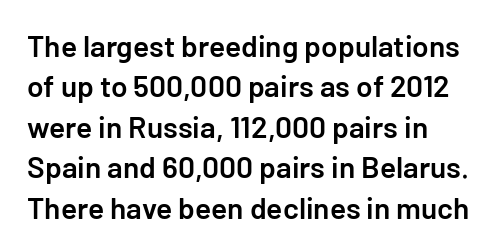
Observe the absence of serifs on each vertical stroke in this sample. Heft: intermediate — a semibold. The letters stand straight up with perfectly vertical stems. You could call the tracking neutral — neither tight nor loose.
